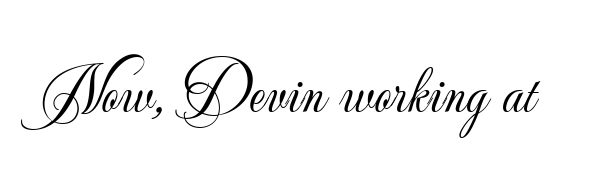
Q: Is the text bold? A: No.
Q: Is the text italic (slanted)? A: Yes.
Q: Is the typeface a serif or a sans-serif typeface? A: Sans-serif.
Q: Is the text underlined? A: No.
Q: Is the spacing between letters normal or unusually wide? A: Normal.
Q: Width (condensed, normal, or wide)? A: Normal.
Q: Stroke contrast? A: Low.
Q: x-height? A: Small.
Q: Monospaced? A: No.
